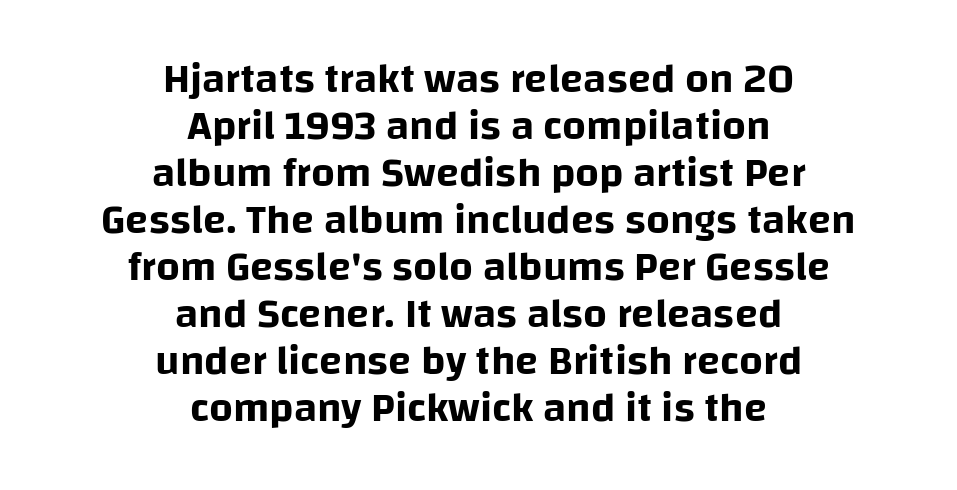
The image shows 42 px sans-serif type, upright; set centered, tight line spacing (1.12x), normal letter spacing, not underlined; low stroke contrast and a large x-height.
